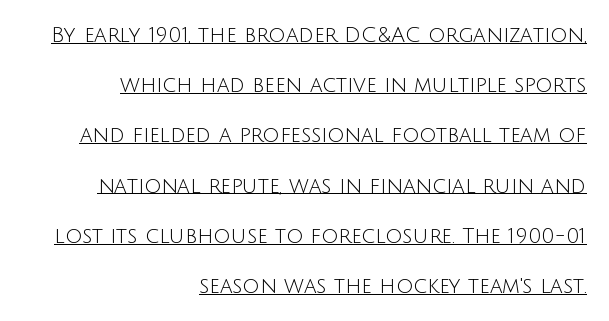
The image shows 21 px text type, upright; set right-aligned, loose line spacing (2.39x), normal letter spacing, underlined.
